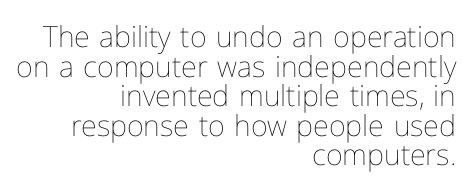
The image shows 29 px thin type, upright; set right-aligned, tight line spacing (1.02x), normal letter spacing, not underlined; low stroke contrast and a medium x-height.
